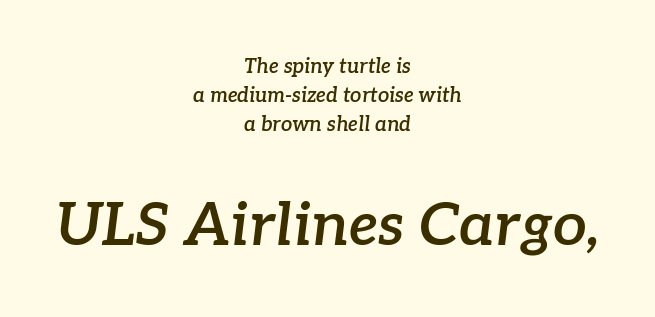
Q: Is the text bold? A: Semi-bold.
Q: Is the text italic (slanted)? A: Yes, it leans right by about 7 degrees.
Q: Is the typeface a serif or a sans-serif typeface? A: Serif.
Q: Is the text underlined? A: No.
Q: How is the paragraph aligned? A: Centered.
Q: Is the spacing between letters normal or unusually wide? A: Normal.
Q: Is the spacing between lines tight, normal or loose? A: Normal.
Q: Which block of text is set in a larger size, the first (top) or the second (bottom)? A: The second (bottom) one.
Q: Width (condensed, normal, or wide)? A: Normal.
Q: Stroke contrast? A: Low.
Q: x-height? A: Medium.
Q: Monospaced? A: No.
